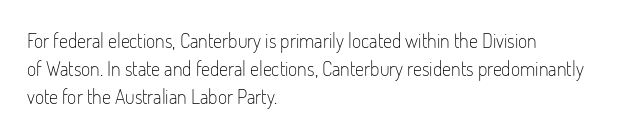
A roman cut, with each character standing at attention. Compared with a centered layout, this one pins lines to the left instead. Evenly set lines give the paragraph a standard silhouette. Heft: none added — not bold. The baseline area is clear.
